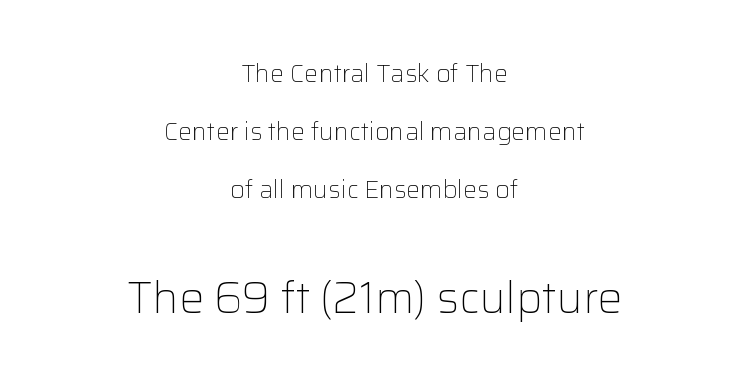
{"serif": "no", "italic": "no", "bold": "no", "weight": "light", "width": "normal", "stroke_contrast": "low", "x_height": "medium", "monospaced": "no", "underline": "no", "align": "center", "line_spacing": "loose", "line_spacing_ratio": 2.33, "letter_spacing": "normal", "letter_spacing_em": 0.0, "larger_block": "second", "size_ratio": 1.76, "glyph_px": 44}
